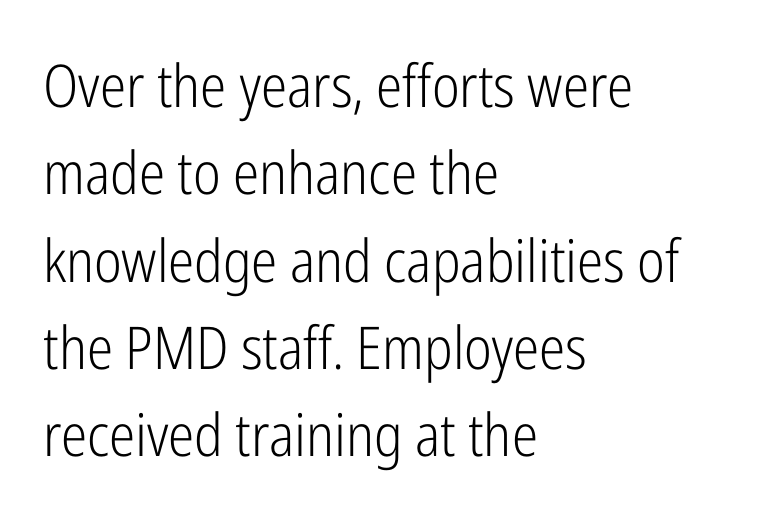
Q: Is the text bold? A: No.
Q: Is the text italic (slanted)? A: No, it is upright.
Q: Is the typeface a serif or a sans-serif typeface? A: Sans-serif.
Q: Is the text underlined? A: No.
Q: How is the paragraph aligned? A: Left-aligned.
Q: Is the spacing between letters normal or unusually wide? A: Normal.
Q: Is the spacing between lines tight, normal or loose? A: Normal.
Q: Width (condensed, normal, or wide)? A: Condensed.
Q: Stroke contrast? A: Low.
Q: x-height? A: Medium.
Q: Monospaced? A: No.
